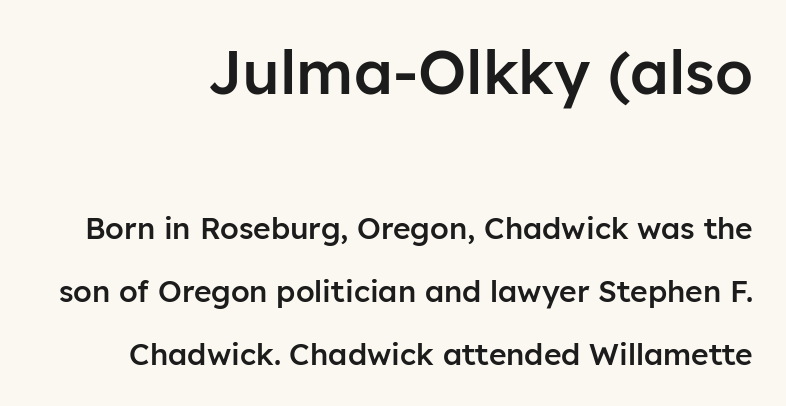
The image shows 61 px semibold sans-serif type, upright; set loose line spacing (2.09x), normal letter spacing, not underlined; the first (top) block is 2.03x larger; low stroke contrast and a medium x-height.
